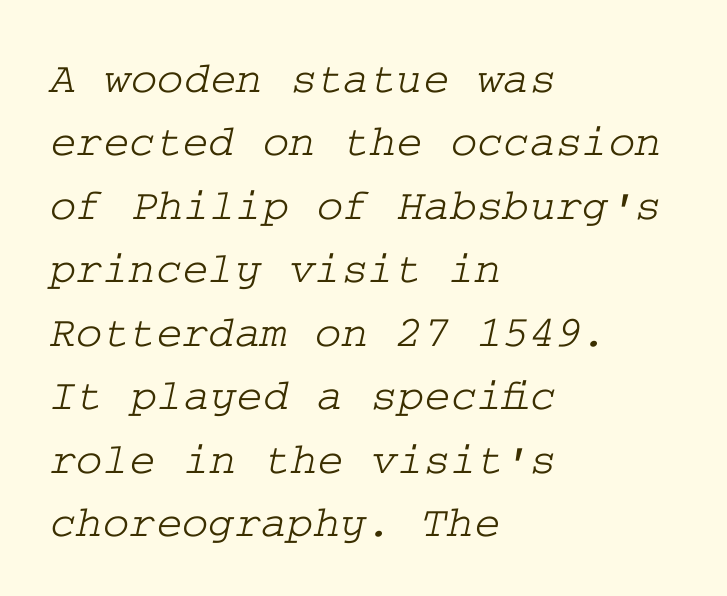
{"serif": "yes", "width": "wide", "stroke_contrast": "low", "x_height": "medium", "underline": "no", "align": "left", "line_spacing": "normal", "line_spacing_ratio": 1.41, "letter_spacing": "normal", "letter_spacing_em": 0.0, "glyph_px": 45}
